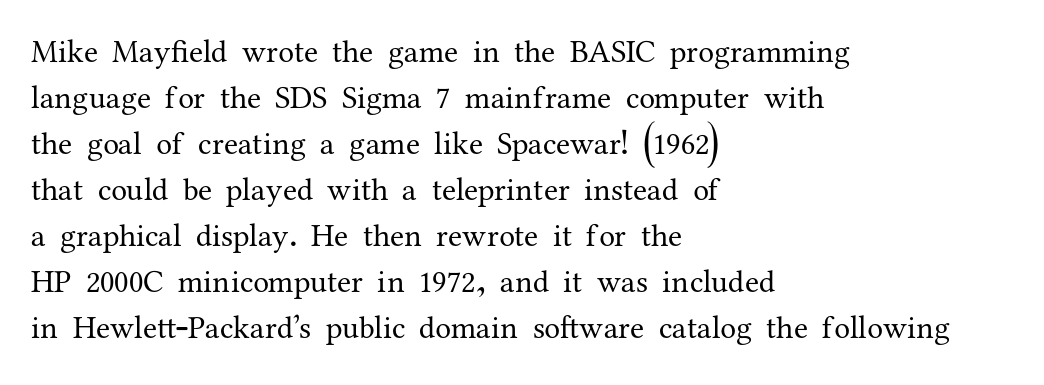
{"serif": "yes", "italic": "no", "bold": "no", "weight": "regular", "width": "normal", "stroke_contrast": "medium", "x_height": "medium", "monospaced": "no", "underline": "no", "align": "left", "line_spacing": "normal", "line_spacing_ratio": 1.44, "letter_spacing": "normal", "letter_spacing_em": 0.0, "glyph_px": 32}
